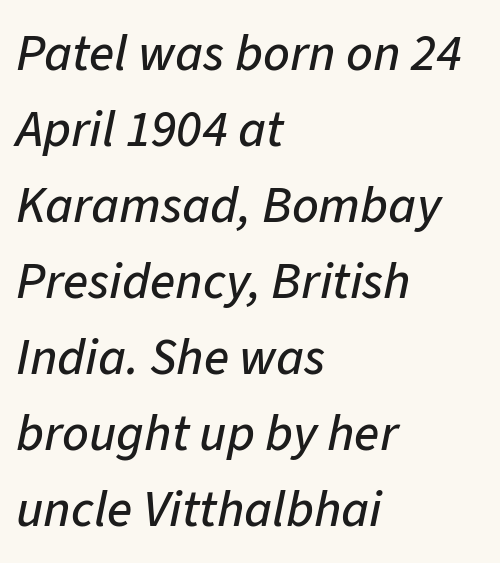
Q: Is the text italic (slanted)? A: Yes, it leans right by about 11 degrees.
Q: Is the text underlined? A: No.
Q: How is the paragraph aligned? A: Left-aligned.
Q: Is the spacing between letters normal or unusually wide? A: Normal.
Q: Is the spacing between lines tight, normal or loose? A: Normal.
Q: Width (condensed, normal, or wide)? A: Normal.
Q: Stroke contrast? A: Low.
Q: x-height? A: Medium.
Q: Monospaced? A: No.
